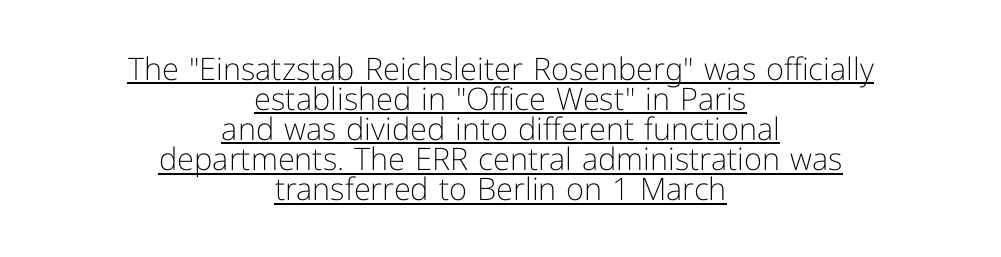
{"serif": "no", "italic": "no", "bold": "no", "weight": "light", "width": "normal", "stroke_contrast": "low", "x_height": "medium", "monospaced": "no", "underline": "yes", "align": "center", "line_spacing": "tight", "line_spacing_ratio": 0.97, "letter_spacing": "normal", "letter_spacing_em": 0.0, "glyph_px": 31}
